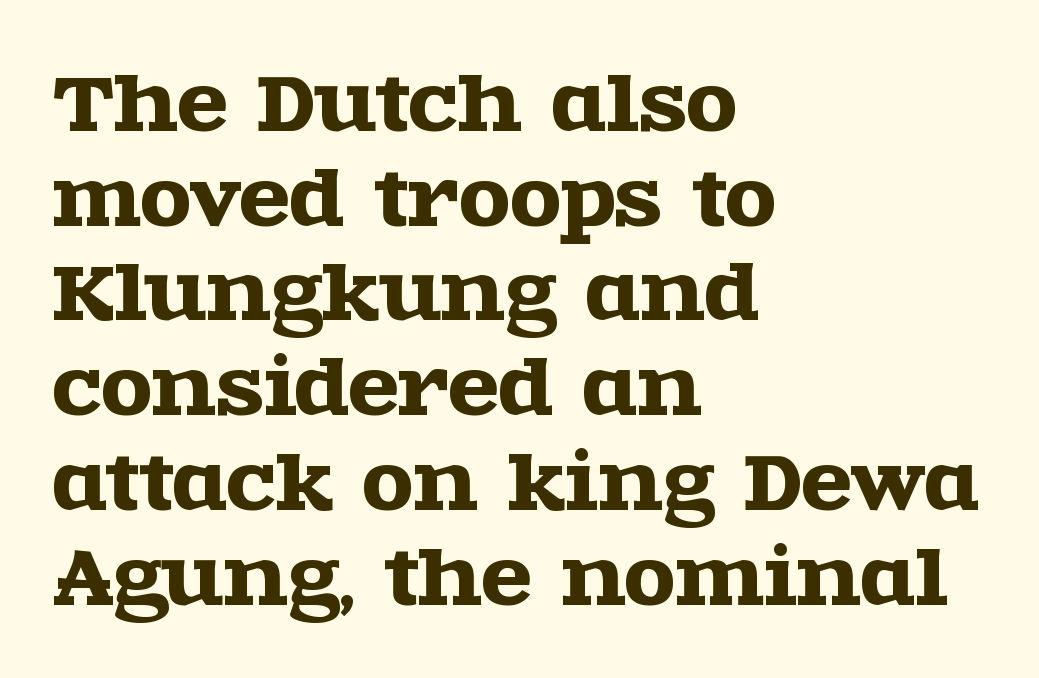
The image shows 74 px wide serif type, upright; set left-aligned, normal line spacing (1.28x), normal letter spacing, not underlined; a large x-height.
